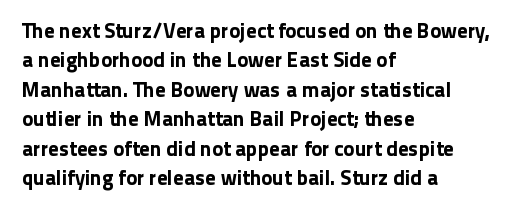
{"italic": "no", "underline": "no", "align": "left", "line_spacing": "normal", "line_spacing_ratio": 1.4, "letter_spacing": "normal", "letter_spacing_em": 0.0, "glyph_px": 21}
